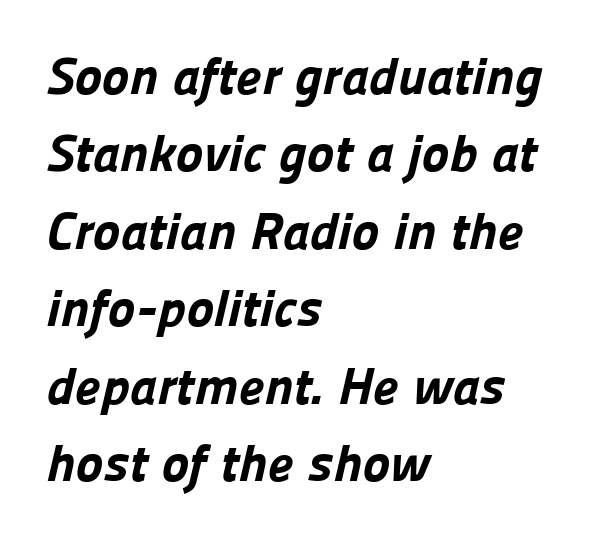
The image shows 52 px bold sans-serif type; set left-aligned, normal line spacing (1.49x), normal letter spacing, not underlined; low stroke contrast and a medium x-height.
